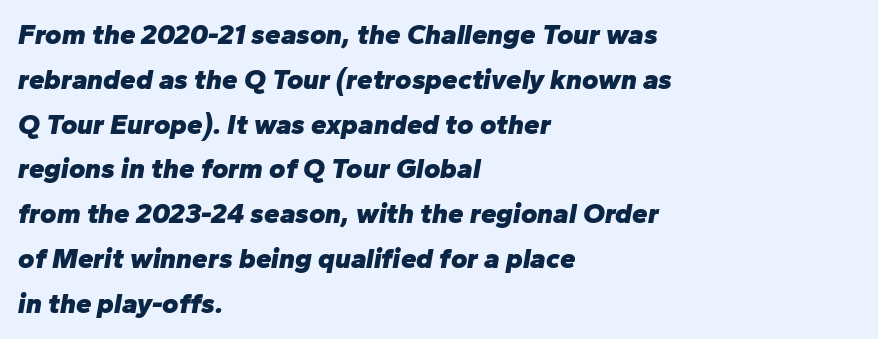
{"italic": "yes", "lean": "right", "slant_degrees": 10, "bold": "yes", "weight": "heavy", "width": "normal", "stroke_contrast": "low", "x_height": "medium", "monospaced": "no", "underline": "no", "align": "left", "line_spacing": "normal", "line_spacing_ratio": 1.6, "letter_spacing": "normal", "letter_spacing_em": 0.0, "glyph_px": 28}
